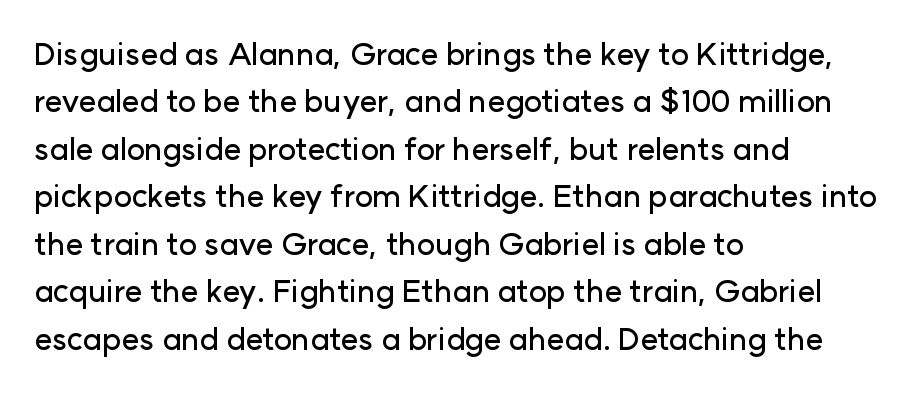
{"serif": "no", "italic": "no", "width": "normal", "stroke_contrast": "low", "x_height": "medium", "monospaced": "no", "underline": "no", "align": "left", "line_spacing": "normal", "line_spacing_ratio": 1.53, "letter_spacing": "normal", "letter_spacing_em": 0.0, "glyph_px": 31}
